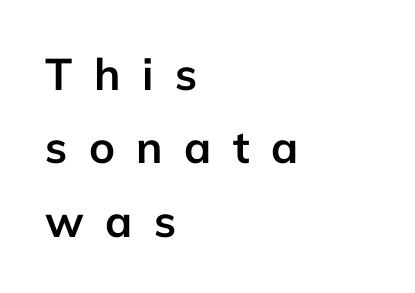
A typesetter would call this proportional, since set widths differ per character. Typesetter's note: full bold, strokes at maximum text heaviness. A typesetter would call this heavily tracked-out type. Casual observation: everything's shoved over to the left. Note: no serifs on the glyphs. A typesetter would mark this as roman, not italic.
